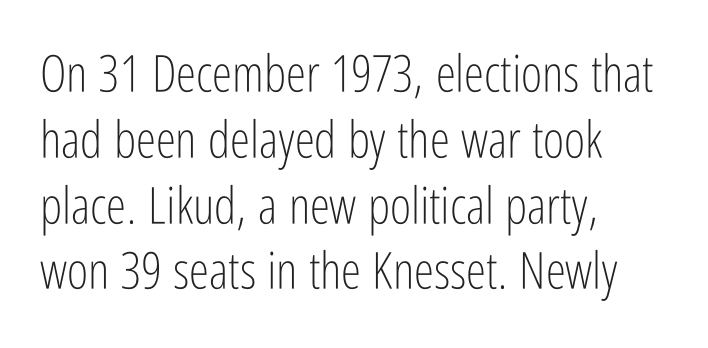
Q: Is the text bold? A: No.
Q: Is the text italic (slanted)? A: No, it is upright.
Q: Is the typeface a serif or a sans-serif typeface? A: Sans-serif.
Q: Is the text underlined? A: No.
Q: How is the paragraph aligned? A: Left-aligned.
Q: Is the spacing between letters normal or unusually wide? A: Normal.
Q: Is the spacing between lines tight, normal or loose? A: Normal.
Q: Width (condensed, normal, or wide)? A: Condensed.
Q: Stroke contrast? A: Low.
Q: x-height? A: Medium.
Q: Monospaced? A: No.
